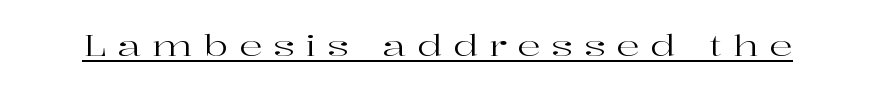
{"serif": "yes", "italic": "no", "bold": "no", "weight": "regular", "width": "wide", "stroke_contrast": "high", "x_height": "medium", "monospaced": "no", "underline": "yes", "letter_spacing": "wide", "letter_spacing_em": 0.37, "glyph_px": 29}
